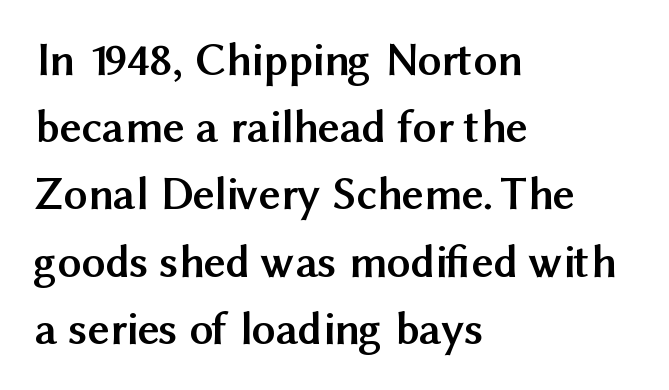
Q: Is the text bold? A: Yes.
Q: Is the text italic (slanted)? A: No, it is upright.
Q: Is the typeface a serif or a sans-serif typeface? A: Sans-serif.
Q: Is the text underlined? A: No.
Q: How is the paragraph aligned? A: Left-aligned.
Q: Is the spacing between letters normal or unusually wide? A: Normal.
Q: Is the spacing between lines tight, normal or loose? A: Normal.
Q: Width (condensed, normal, or wide)? A: Normal.
Q: Stroke contrast? A: Medium.
Q: x-height? A: Medium.
Q: Monospaced? A: No.
